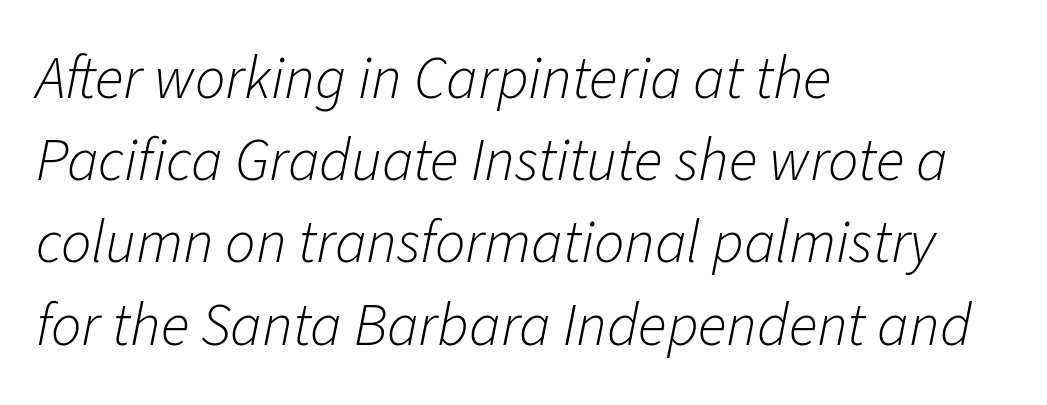
{"italic": "yes", "lean": "right", "slant_degrees": 11, "bold": "no", "weight": "light", "width": "normal", "stroke_contrast": "low", "x_height": "medium", "monospaced": "no", "underline": "no", "align": "left", "line_spacing": "normal", "line_spacing_ratio": 1.37, "letter_spacing": "normal", "letter_spacing_em": 0.0, "glyph_px": 60}
